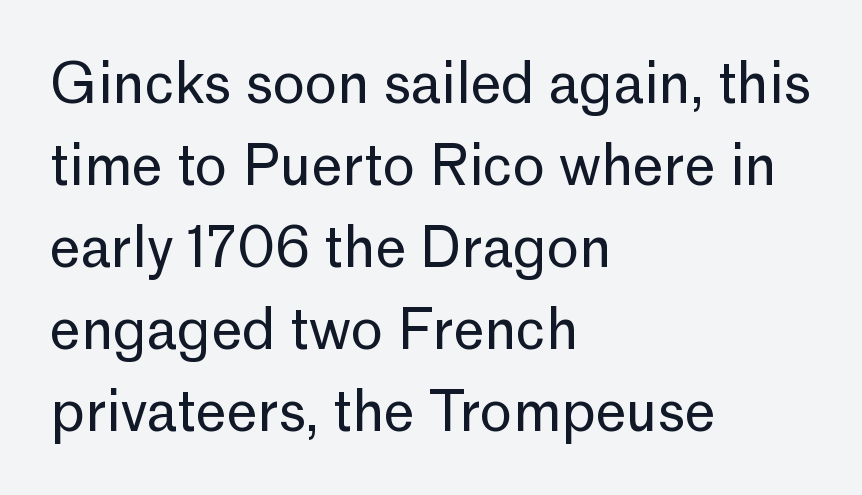
The rendering uses natural spacing where letterforms have individual widths. Check under the words: just untouched page. Compared with typical body copy, the letter spacing here is the same. Examine the stroke ends and you'll find no serifs. The space between consecutive lines is moderate. The setting favours the left margin, as ordinary paragraphs usually do.
